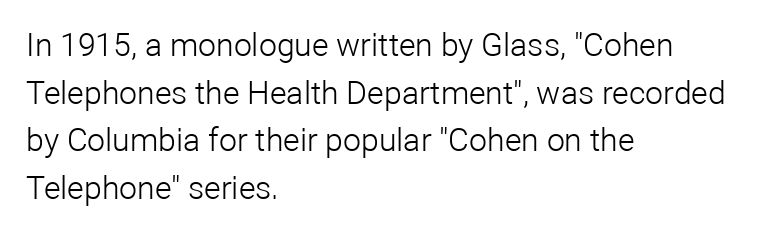
The image shows 32 px light sans-serif type, upright; set left-aligned, normal line spacing (1.49x), normal letter spacing, not underlined; low stroke contrast and a medium x-height.
